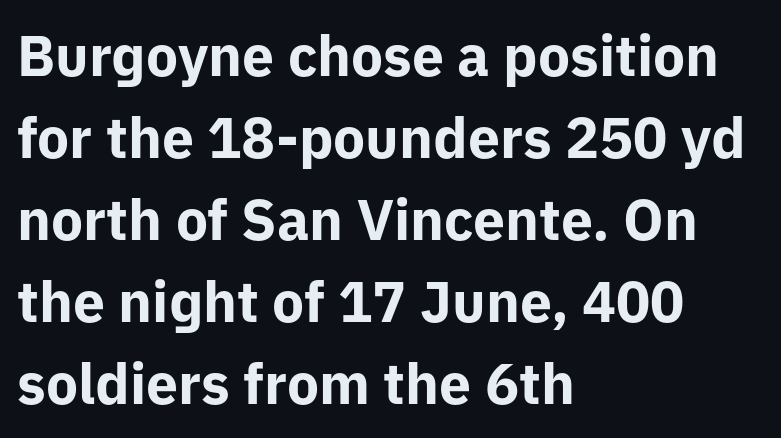
Q: Is the text bold? A: Yes.
Q: Is the text italic (slanted)? A: No, it is upright.
Q: Is the typeface a serif or a sans-serif typeface? A: Sans-serif.
Q: Is the text underlined? A: No.
Q: How is the paragraph aligned? A: Left-aligned.
Q: Is the spacing between letters normal or unusually wide? A: Normal.
Q: Is the spacing between lines tight, normal or loose? A: Normal.
Q: Width (condensed, normal, or wide)? A: Normal.
Q: Stroke contrast? A: Low.
Q: x-height? A: Medium.
Q: Monospaced? A: No.
